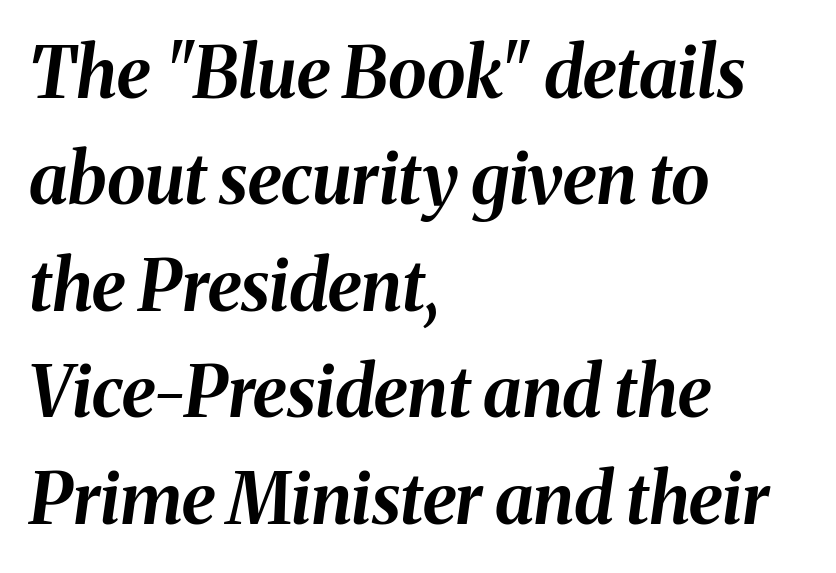
{"italic": "yes", "lean": "right", "slant_degrees": 8, "bold": "yes", "weight": "bold", "width": "normal", "stroke_contrast": "medium", "x_height": "medium", "monospaced": "no", "underline": "no", "align": "left", "line_spacing": "normal", "line_spacing_ratio": 1.52, "letter_spacing": "normal", "letter_spacing_em": 0.0, "glyph_px": 70}
